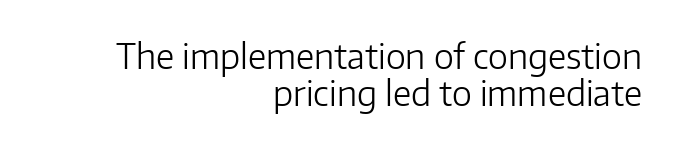
Q: Is the text bold? A: No.
Q: Is the text italic (slanted)? A: No, it is upright.
Q: Is the typeface a serif or a sans-serif typeface? A: Sans-serif.
Q: Is the text underlined? A: No.
Q: How is the paragraph aligned? A: Right-aligned.
Q: Is the spacing between letters normal or unusually wide? A: Normal.
Q: Is the spacing between lines tight, normal or loose? A: Tight.
Q: Width (condensed, normal, or wide)? A: Normal.
Q: Stroke contrast? A: Low.
Q: x-height? A: Medium.
Q: Monospaced? A: No.
